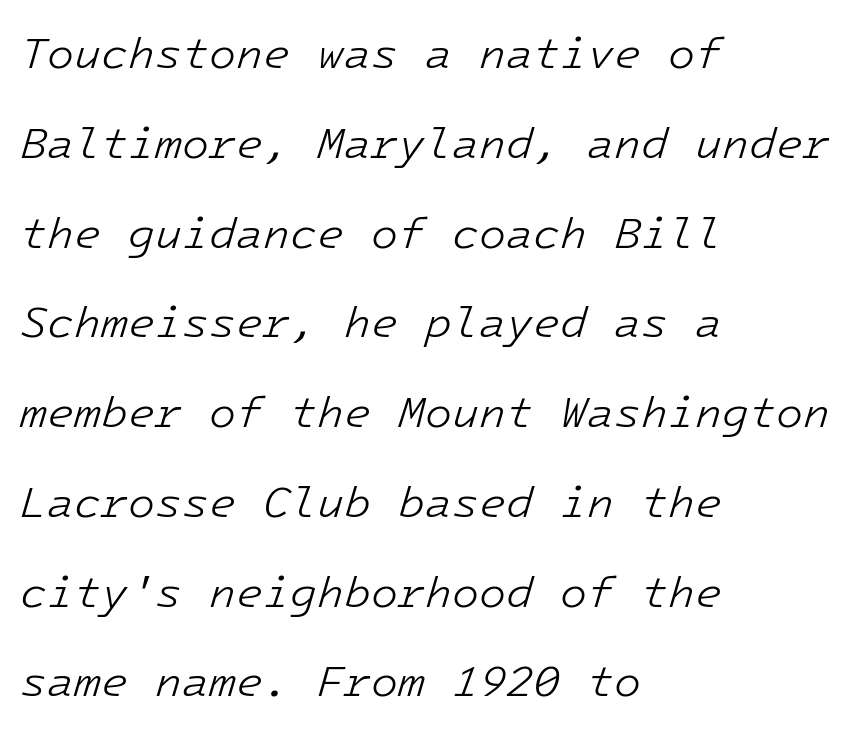
The image shows 44 px light type, italic (leaning right); set left-aligned, loose line spacing (2.04x), normal letter spacing, not underlined; low stroke contrast and a medium x-height.
